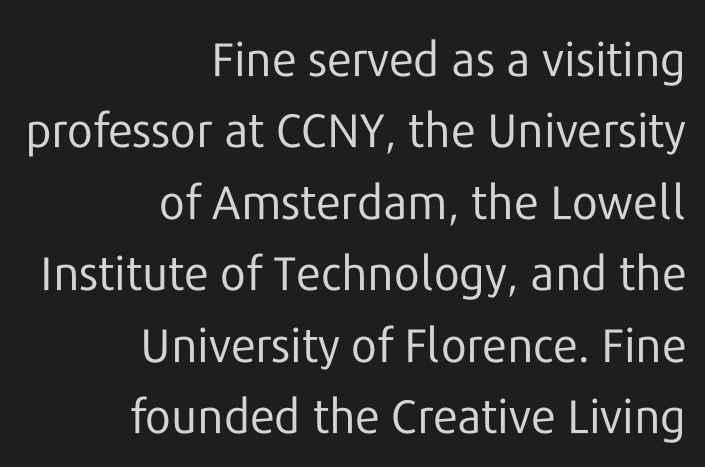
The leading is moderate, giving the passage an even texture. Compared with a typical body face, this is equally light or lighter still. These lines keep a tight, regular rhythm from letter to letter. The paragraph has a hard right edge and a soft left edge.
